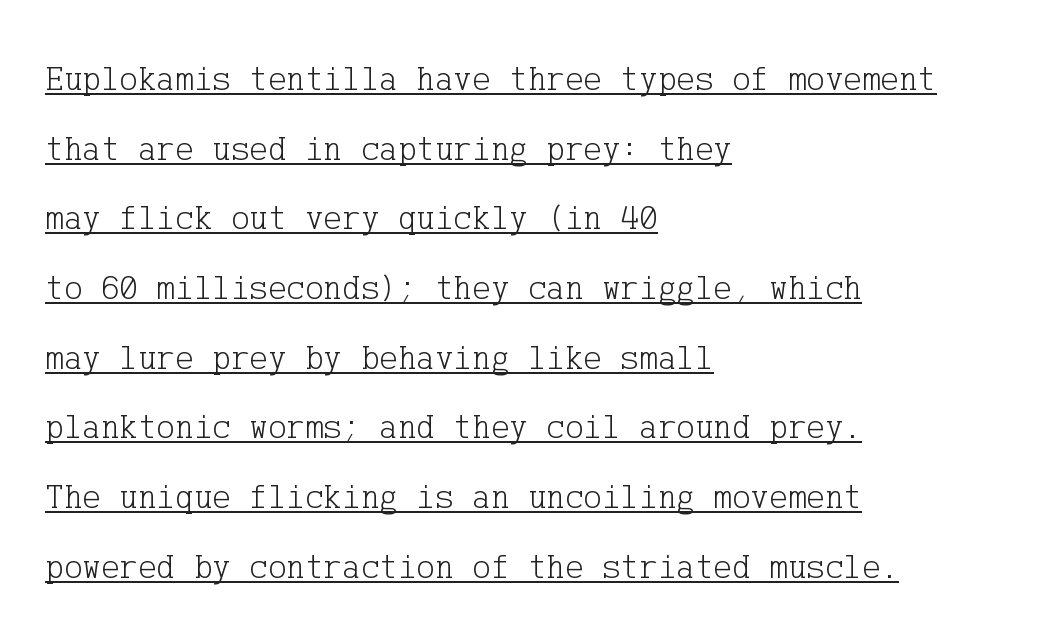
Underlined type. Stems and bowls with no extra thickness — not bold. Characters remain perfectly vertical along every line. Does extra space separate the letters? No, they use regular spacing.
